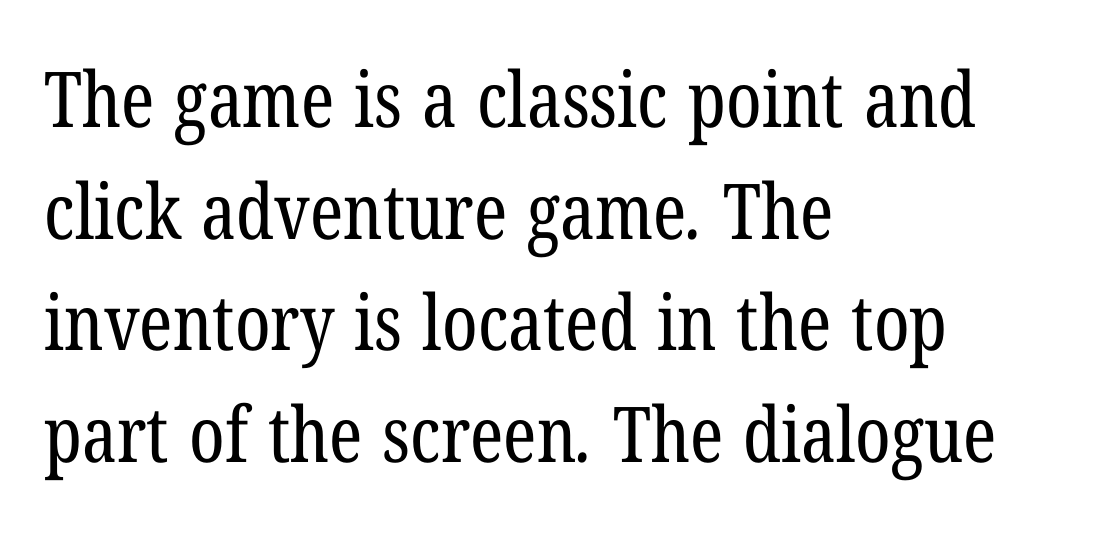
Quick note: underline off. The typesetting does not lean heavy: it is not bold. Characters follow at the spacing the type designer built in. Whoever set this chose a conventional vertical rhythm.
